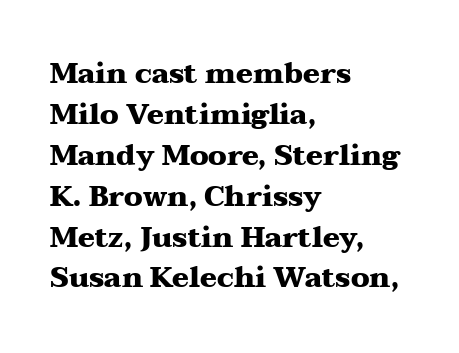
Line spacing here is normal. Horizontally, the lines are justified to the leading edge only. Character widths vary here, with narrow letters taking less room than wide ones. Notice how the stems are strictly vertical — no italics here. How heavy is the stroke? Heavy — this is a bold. The font family rendered here belongs to the serif group.
